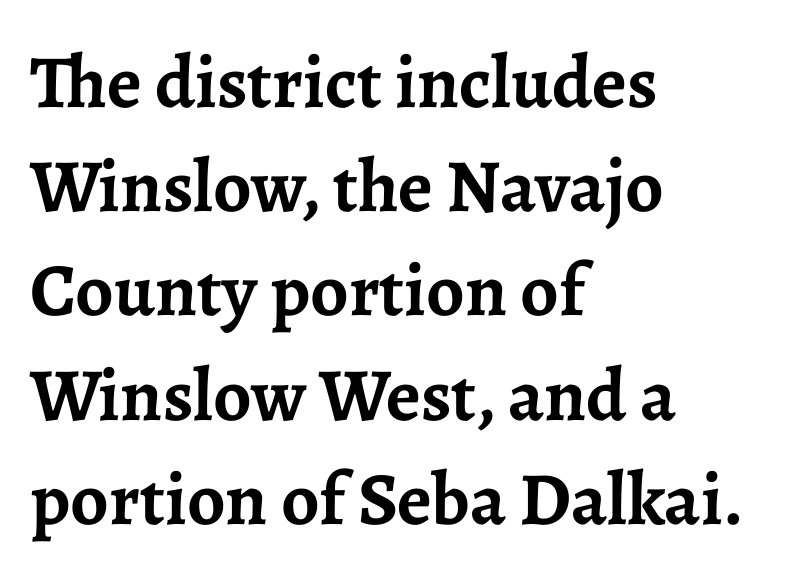
Q: Is the text bold? A: Yes.
Q: Is the text italic (slanted)? A: No, it is upright.
Q: Is the typeface a serif or a sans-serif typeface? A: Serif.
Q: Is the text underlined? A: No.
Q: How is the paragraph aligned? A: Left-aligned.
Q: Is the spacing between letters normal or unusually wide? A: Normal.
Q: Is the spacing between lines tight, normal or loose? A: Normal.
Q: Width (condensed, normal, or wide)? A: Normal.
Q: Stroke contrast? A: Low.
Q: x-height? A: Medium.
Q: Monospaced? A: No.
